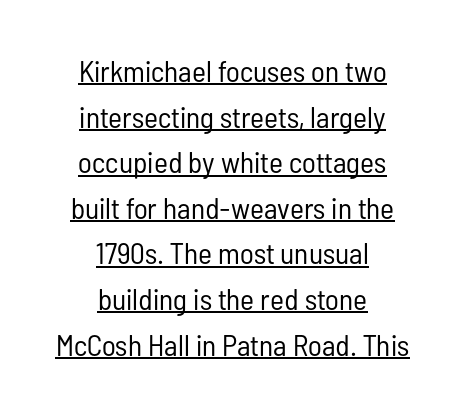
Looks like regular typesetting: each glyph gets only the width it needs. The weight would be labelled regular, book, light, or lighter still. The gaps between neighbouring characters are ordinary and unremarkable. What decoration does the sample have? An underline. Rows of type keep a routine distance in the vertical direction. Leftover space on each line is divided equally before and after the words.
